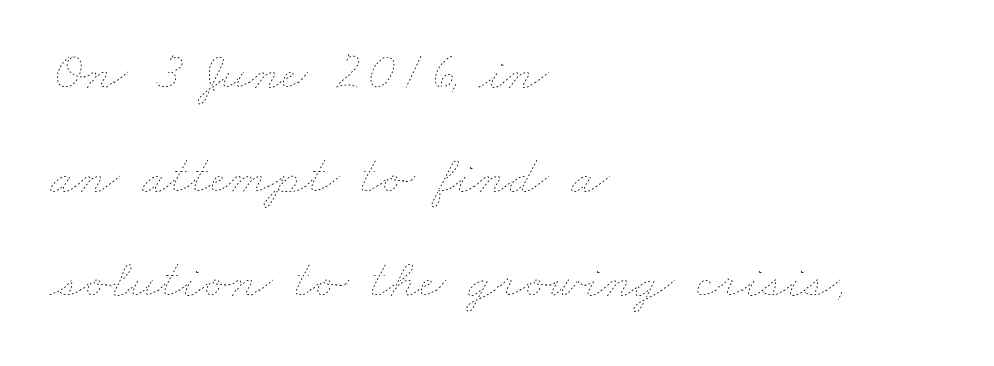
Q: Is the text bold? A: No.
Q: Is the text underlined? A: No.
Q: How is the paragraph aligned? A: Left-aligned.
Q: Is the spacing between letters normal or unusually wide? A: Normal.
Q: Width (condensed, normal, or wide)? A: Wide.
Q: Stroke contrast? A: Low.
Q: x-height? A: Small.
Q: Monospaced? A: No.
